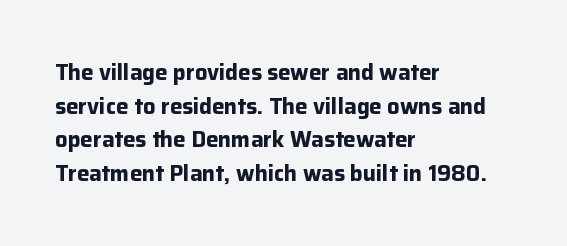
This sample is left-justified, so line endings fall wherever the words run out. Ascenders rise straight up at ninety degrees. Notice how descenders clear the ascenders below comfortably — that's standard leading. Is the type bold? Yes — the strokes are clearly thick and heavy.
